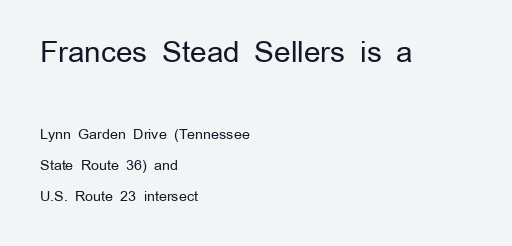
Q: Is the text bold? A: No.
Q: Is the text italic (slanted)? A: No, it is upright.
Q: Is the typeface a serif or a sans-serif typeface? A: Sans-serif.
Q: Is the text underlined? A: No.
Q: How is the paragraph aligned? A: Left-aligned.
Q: Is the spacing between letters normal or unusually wide? A: Normal.
Q: Is the spacing between lines tight, normal or loose? A: Loose.
Q: Which block of text is set in a larger size, the first (top) or the second (bottom)? A: The first (top) one.
Q: Width (condensed, normal, or wide)? A: Normal.
Q: Stroke contrast? A: Low.
Q: x-height? A: Medium.
Q: Monospaced? A: No.
